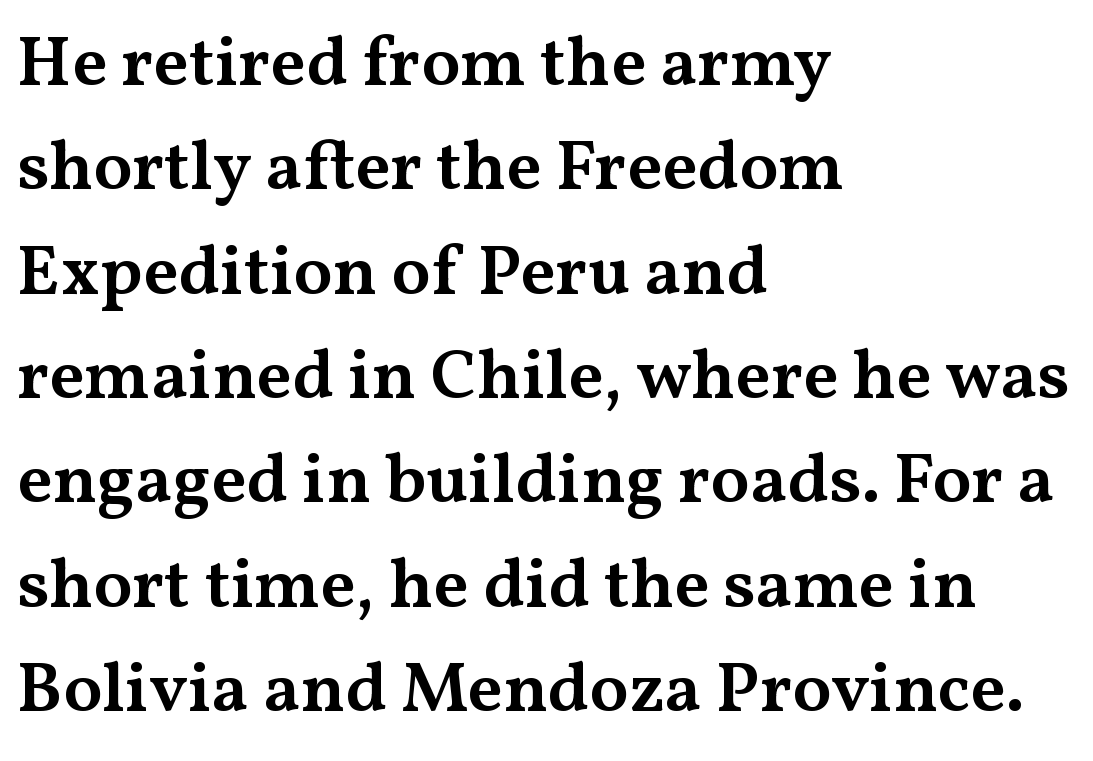
The image shows 71 px semibold, wide serif type, upright; set left-aligned, normal line spacing (1.47x), normal letter spacing, not underlined; medium stroke contrast and a medium x-height.
